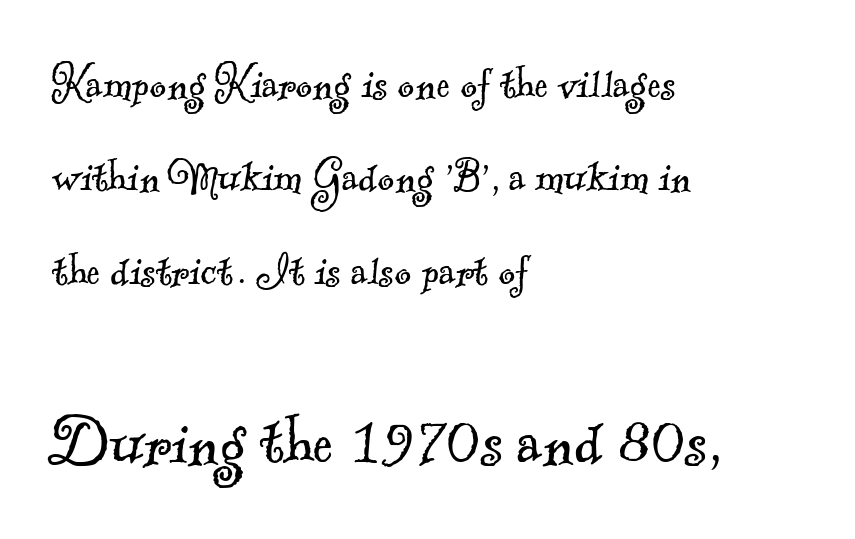
Q: Is the text bold? A: No.
Q: Is the typeface a serif or a sans-serif typeface? A: Serif.
Q: Is the text underlined? A: No.
Q: How is the paragraph aligned? A: Left-aligned.
Q: Is the spacing between letters normal or unusually wide? A: Normal.
Q: Which block of text is set in a larger size, the first (top) or the second (bottom)? A: The second (bottom) one.
Q: Width (condensed, normal, or wide)? A: Normal.
Q: x-height? A: Small.
Q: Monospaced? A: No.
